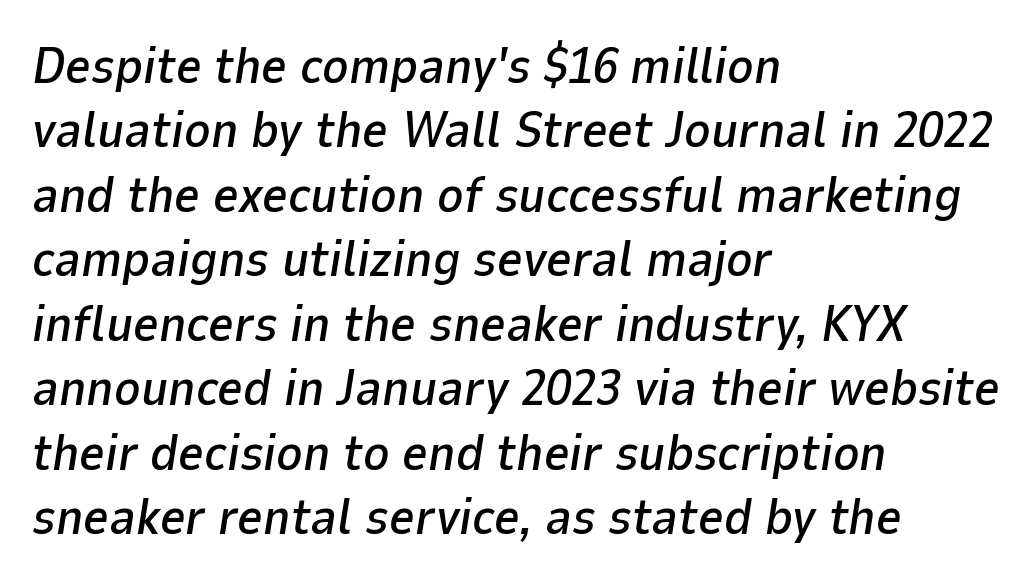
Q: Is the text italic (slanted)? A: Yes, it leans right by about 9 degrees.
Q: Is the text underlined? A: No.
Q: How is the paragraph aligned? A: Left-aligned.
Q: Is the spacing between letters normal or unusually wide? A: Normal.
Q: Is the spacing between lines tight, normal or loose? A: Normal.
Q: Width (condensed, normal, or wide)? A: Normal.
Q: Stroke contrast? A: Low.
Q: x-height? A: Medium.
Q: Monospaced? A: No.
